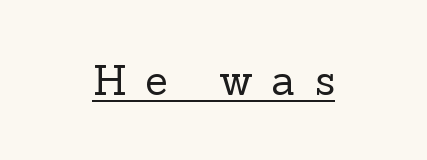
{"serif": "yes", "italic": "no", "bold": "no", "weight": "regular", "width": "normal", "x_height": "medium", "monospaced": "no", "underline": "yes", "letter_spacing": "wide", "letter_spacing_em": 0.47, "glyph_px": 41}
